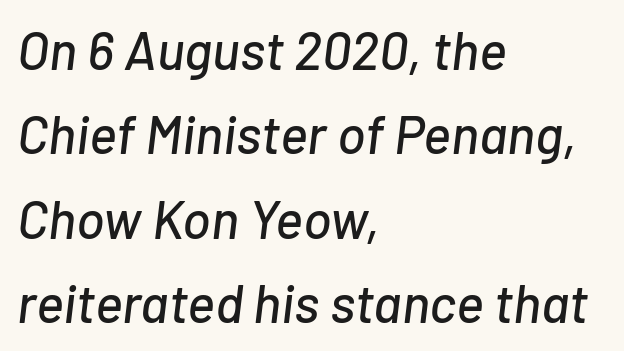
{"italic": "yes", "lean": "right", "slant_degrees": 7, "width": "normal", "stroke_contrast": "low", "x_height": "medium", "monospaced": "no", "underline": "no", "align": "left", "line_spacing": "normal", "line_spacing_ratio": 1.59, "letter_spacing": "normal", "letter_spacing_em": 0.0, "glyph_px": 53}
